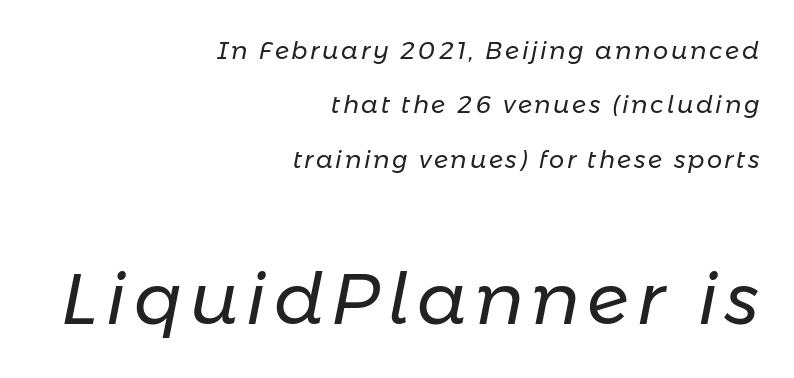
{"italic": "yes", "lean": "right", "slant_degrees": 11, "bold": "no", "weight": "regular", "width": "normal", "stroke_contrast": "low", "x_height": "medium", "monospaced": "no", "underline": "no", "align": "right", "line_spacing": "loose", "line_spacing_ratio": 2.27, "larger_block": "second", "size_ratio": 2.96, "glyph_px": 71}
